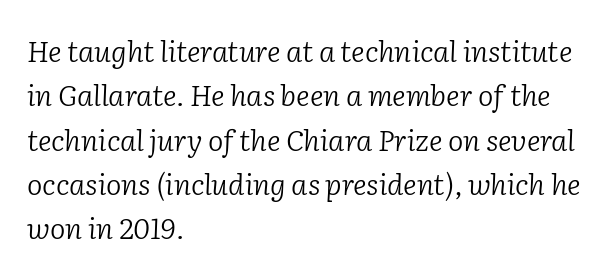
Q: Is the text bold? A: No.
Q: Is the text italic (slanted)? A: Yes, it leans right by about 2 degrees.
Q: Is the typeface a serif or a sans-serif typeface? A: Serif.
Q: Is the text underlined? A: No.
Q: How is the paragraph aligned? A: Left-aligned.
Q: Is the spacing between letters normal or unusually wide? A: Normal.
Q: Is the spacing between lines tight, normal or loose? A: Normal.
Q: Width (condensed, normal, or wide)? A: Normal.
Q: Stroke contrast? A: Low.
Q: x-height? A: Medium.
Q: Monospaced? A: No.
